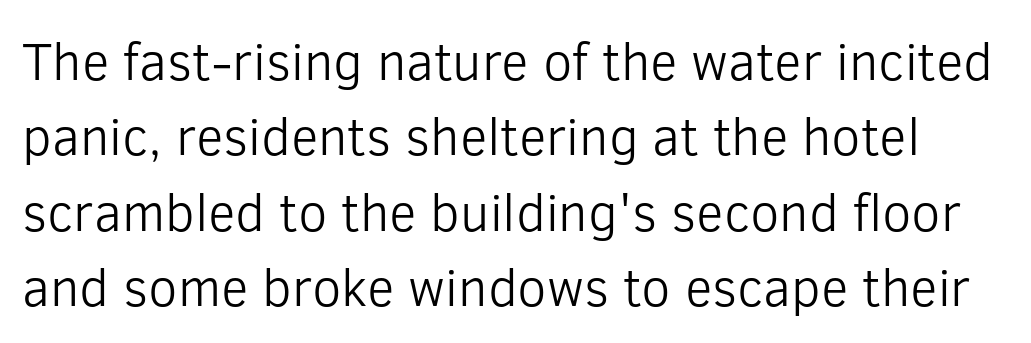
Q: Is the text bold? A: No.
Q: Is the text italic (slanted)? A: No, it is upright.
Q: Is the typeface a serif or a sans-serif typeface? A: Sans-serif.
Q: Is the text underlined? A: No.
Q: Is the spacing between letters normal or unusually wide? A: Normal.
Q: Is the spacing between lines tight, normal or loose? A: Normal.
Q: Width (condensed, normal, or wide)? A: Normal.
Q: Stroke contrast? A: Low.
Q: x-height? A: Medium.
Q: Monospaced? A: No.
